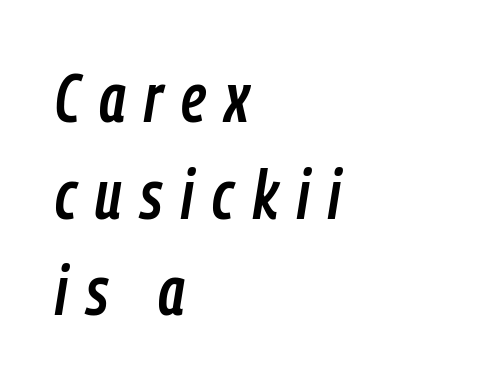
Designer's note — italics engaged. Do the characters align in a grid? No, the font is proportional. These lines sit exactly where default settings would place them. Tracking value appears strongly positive — letters spread wide. Bare-footed words on every line. The paragraph has a hard left edge and a soft right edge.
